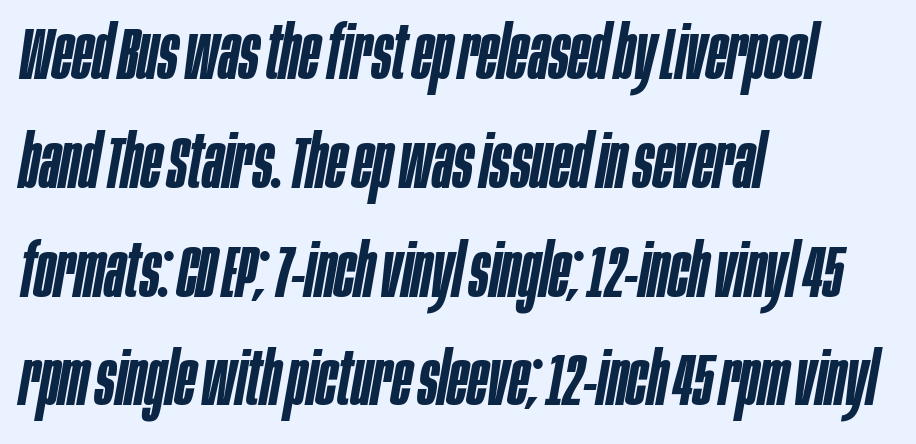
Casual observation: everything's shoved over to the left. Plain, unruled lines of type. Does the weight exceed regular? Yes, but only to semibold. Varying glyph widths throughout — classic text-font behaviour. Between one letter and the next there's only the usual sliver of space.
